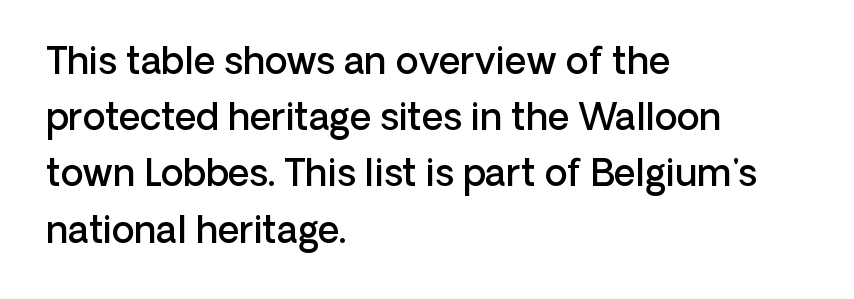
The image shows 37 px semibold sans-serif type, upright; set left-aligned, normal line spacing (1.52x), normal letter spacing, not underlined; low stroke contrast and a medium x-height.
